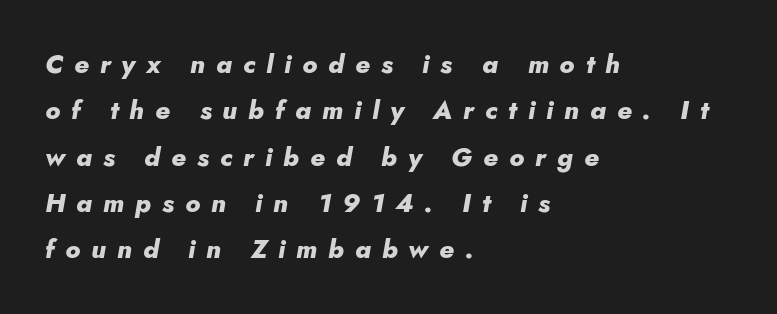
The line texture is sparse and dotted thanks to wide tracking. Each glyph is drawn with heavy, bold strokes. A student would call this left alignment; a typographer would say flush left, rag right. Type without underlining. If you drew a line through each stem, it would be angled.
